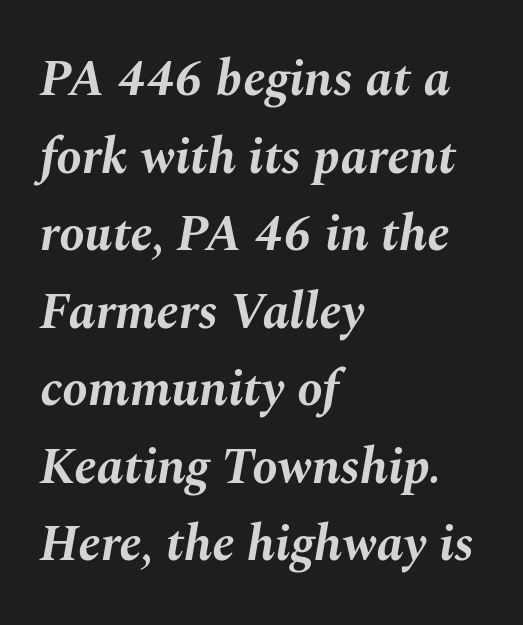
Q: Is the text bold? A: Yes.
Q: Is the text italic (slanted)? A: Yes, it leans right by about 10 degrees.
Q: Is the text underlined? A: No.
Q: How is the paragraph aligned? A: Left-aligned.
Q: Is the spacing between letters normal or unusually wide? A: Normal.
Q: Is the spacing between lines tight, normal or loose? A: Normal.
Q: Width (condensed, normal, or wide)? A: Normal.
Q: Stroke contrast? A: Medium.
Q: x-height? A: Medium.
Q: Monospaced? A: No.
